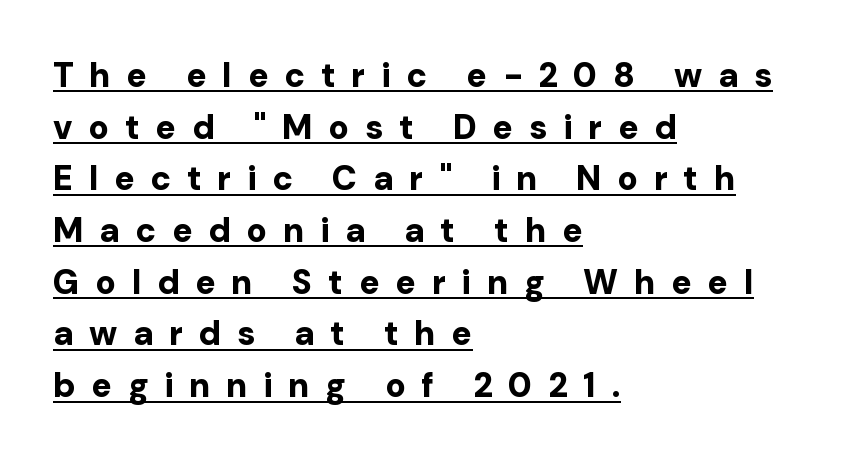
Strong, thick strokes mark this as bold type. This rendering widens character spacing well past its baseline value. The text block is weighted toward the left margin, trailing off unevenly rightward. Note the varied advance widths — an 'i' is clearly narrower than an 'm'. Students, observe: this is what conventionally led text looks like. This is roman type, the default non-slanted kind.
